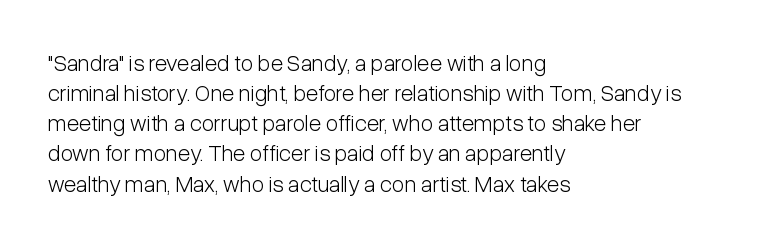
{"italic": "no", "bold": "no", "underline": "no", "align": "left", "line_spacing": "normal", "line_spacing_ratio": 1.31, "letter_spacing": "normal", "letter_spacing_em": 0.0, "glyph_px": 23}
